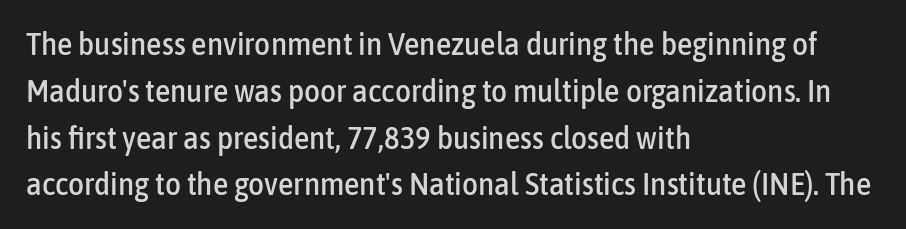
The image shows 31 px condensed sans-serif type, upright; set left-aligned, normal line spacing (1.51x), normal letter spacing, not underlined; low stroke contrast and a medium x-height.
